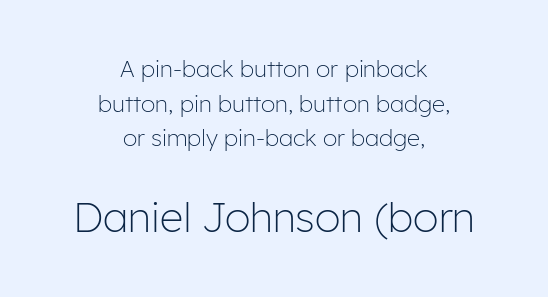
Q: Is the text bold? A: No.
Q: Is the text italic (slanted)? A: No, it is upright.
Q: Is the typeface a serif or a sans-serif typeface? A: Sans-serif.
Q: Is the text underlined? A: No.
Q: How is the paragraph aligned? A: Centered.
Q: Is the spacing between letters normal or unusually wide? A: Normal.
Q: Is the spacing between lines tight, normal or loose? A: Normal.
Q: Which block of text is set in a larger size, the first (top) or the second (bottom)? A: The second (bottom) one.
Q: Width (condensed, normal, or wide)? A: Normal.
Q: Stroke contrast? A: Low.
Q: x-height? A: Medium.
Q: Monospaced? A: No.
